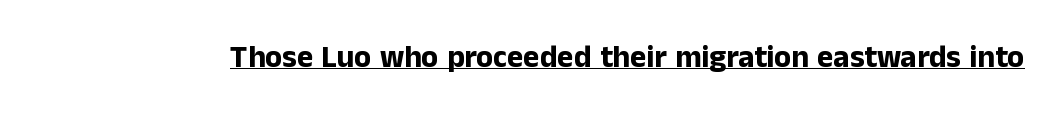
{"serif": "no", "italic": "no", "bold": "yes", "weight": "bold", "width": "normal", "stroke_contrast": "low", "x_height": "medium", "monospaced": "no", "underline": "yes", "letter_spacing": "normal", "letter_spacing_em": 0.0, "glyph_px": 31}
